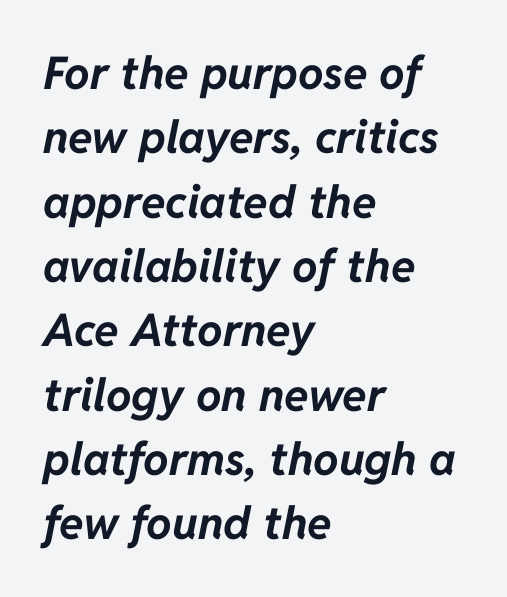
Q: Is the text bold? A: Yes.
Q: Is the text italic (slanted)? A: Yes, it leans right by about 11 degrees.
Q: Is the text underlined? A: No.
Q: How is the paragraph aligned? A: Left-aligned.
Q: Is the spacing between letters normal or unusually wide? A: Normal.
Q: Is the spacing between lines tight, normal or loose? A: Normal.
Q: Width (condensed, normal, or wide)? A: Normal.
Q: Stroke contrast? A: Low.
Q: x-height? A: Medium.
Q: Monospaced? A: No.
